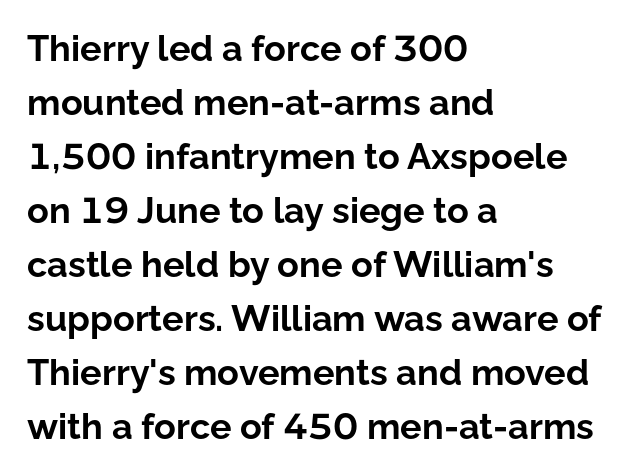
{"serif": "no", "italic": "no", "bold": "yes", "weight": "bold", "width": "normal", "stroke_contrast": "low", "x_height": "medium", "monospaced": "no", "underline": "no", "align": "left", "line_spacing": "normal", "line_spacing_ratio": 1.5, "letter_spacing": "normal", "letter_spacing_em": 0.0, "glyph_px": 36}
